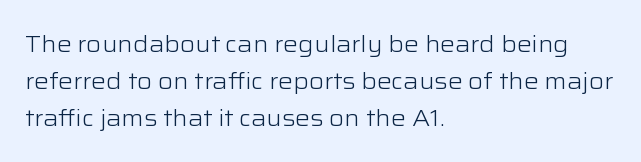
The image shows 23 px text type, upright; set left-aligned, normal line spacing (1.6x), normal letter spacing, not underlined.
